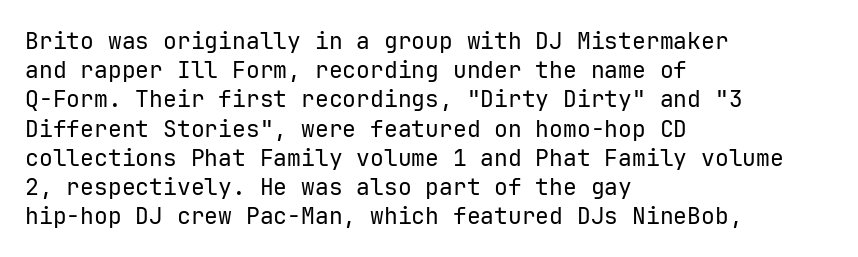
The image shows 23 px text type, upright; set left-aligned, normal line spacing (1.27x), normal letter spacing, not underlined.
